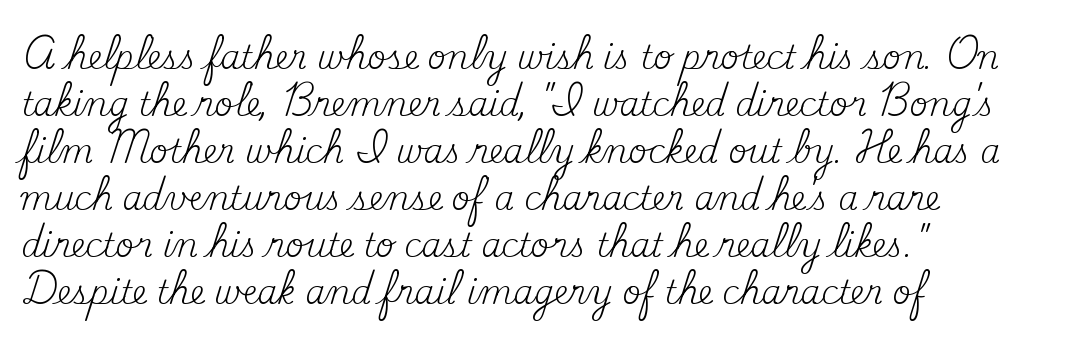
Q: Is the text bold? A: No.
Q: Is the text italic (slanted)? A: Yes.
Q: Is the typeface a serif or a sans-serif typeface? A: Serif.
Q: Is the text underlined? A: No.
Q: How is the paragraph aligned? A: Left-aligned.
Q: Is the spacing between letters normal or unusually wide? A: Normal.
Q: Is the spacing between lines tight, normal or loose? A: Normal.
Q: Width (condensed, normal, or wide)? A: Normal.
Q: Stroke contrast? A: Medium.
Q: x-height? A: Small.
Q: Monospaced? A: No.
